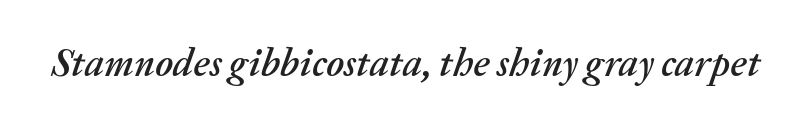
The rendering uses natural spacing where letterforms have individual widths. Nothing unusual about the tracking: characters are spaced as the font intends. The string is rendered with underlining switched off. The passage shown leans; its letterforms are oblique.
